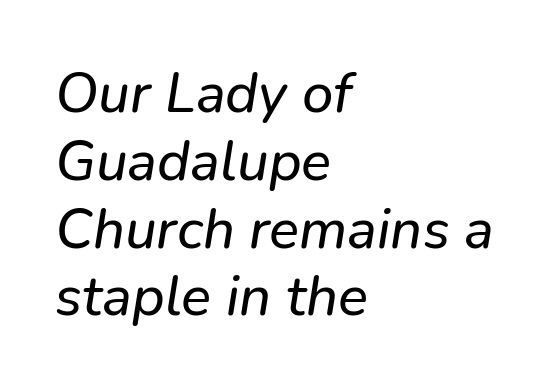
Each line starts at the same left margin while the right side varies. Are there feet on the stems? There aren't — it's a sans. The rendering uses natural spacing where letterforms have individual widths. Has an underline been added? It has not.
